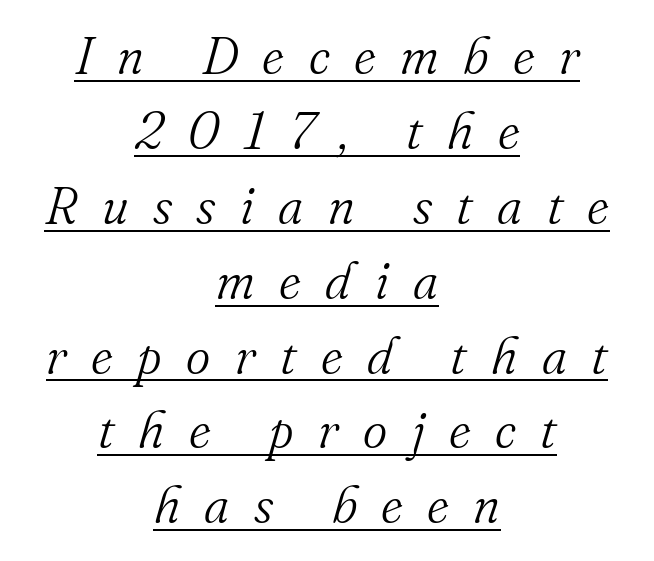
The image shows 52 px light serif type, italic (leaning right); set centered, normal line spacing (1.44x), unusually wide letter spacing (+0.47 em), underlined; medium stroke contrast and a small x-height.
